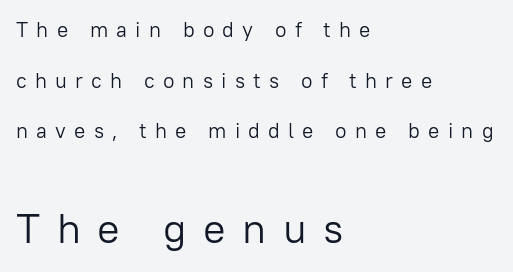
This sample uses expanded letter spacing, leaving extra air between glyphs. Decoration check: the copy has no underline. Loosely led — the rows are spread out. No letter is thick-stroked: the sample isn't bold.
